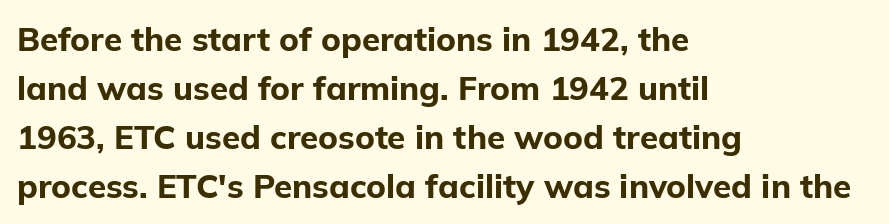
Just letters on the line, the space beneath them empty. Font category for this specimen: sans-serif. Proportional: the letters do not fall into vertical columns. Does extra space separate the letters? No, they use regular spacing. How would I describe the line gaps? Plain and ordinary.
